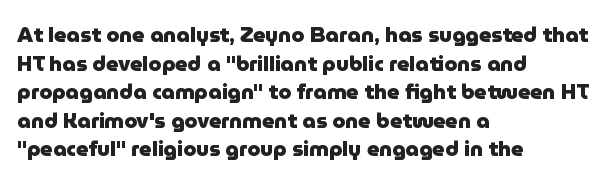
Q: Is the text bold? A: Yes.
Q: Is the text italic (slanted)? A: No, it is upright.
Q: Is the text underlined? A: No.
Q: How is the paragraph aligned? A: Left-aligned.
Q: Is the spacing between letters normal or unusually wide? A: Normal.
Q: Is the spacing between lines tight, normal or loose? A: Normal.
